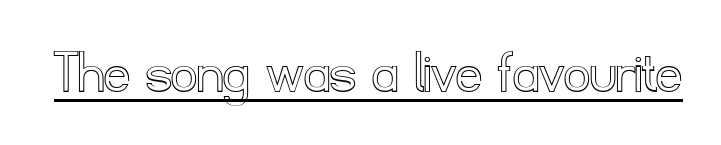
Tracking value appears to be zero — textbook default spacing. Decoration check: the copy is underlined. Proportional: the letters do not fall into vertical columns. You can tell it's not italic because the verticals are truly vertical.
